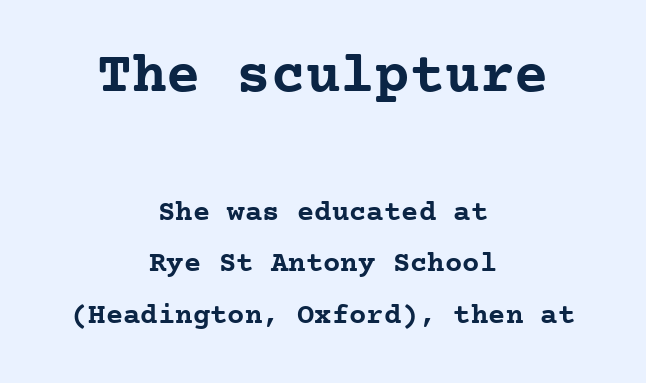
Designer's note — italics off, roman on. Bold? Absolutely — the strokes are thick and heavy. The glyphs in this specimen are seriffed. The passage shown begins with its larger block and ends with its smaller one. Which margin do the lines hug? Neither — every line sits in the middle.
